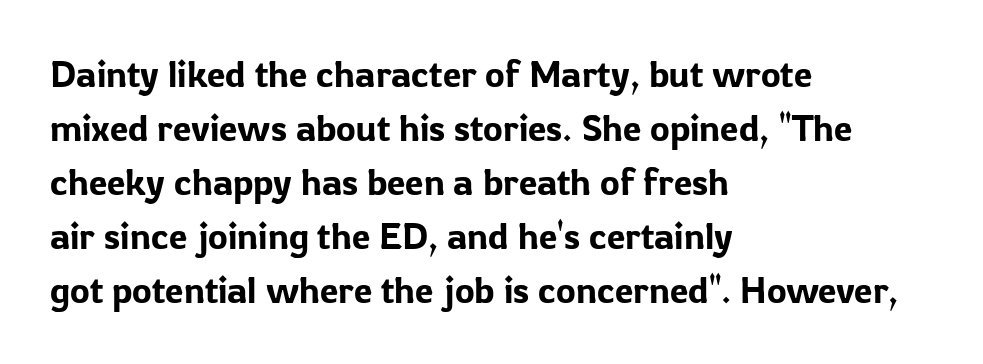
{"serif": "no", "italic": "no", "width": "normal", "stroke_contrast": "low", "x_height": "medium", "monospaced": "no", "underline": "no", "align": "left", "line_spacing": "normal", "line_spacing_ratio": 1.46, "letter_spacing": "normal", "letter_spacing_em": 0.0, "glyph_px": 37}
